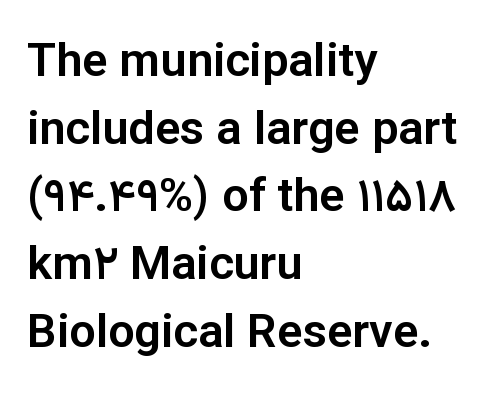
Tracking value appears to be zero — textbook default spacing. Rows of type keep a routine distance in the vertical direction. The passage shown is typed in a proportional face where columns would drift. Beneath every word, the page is bare. Left-aligned paragraph, ragged on the right.
